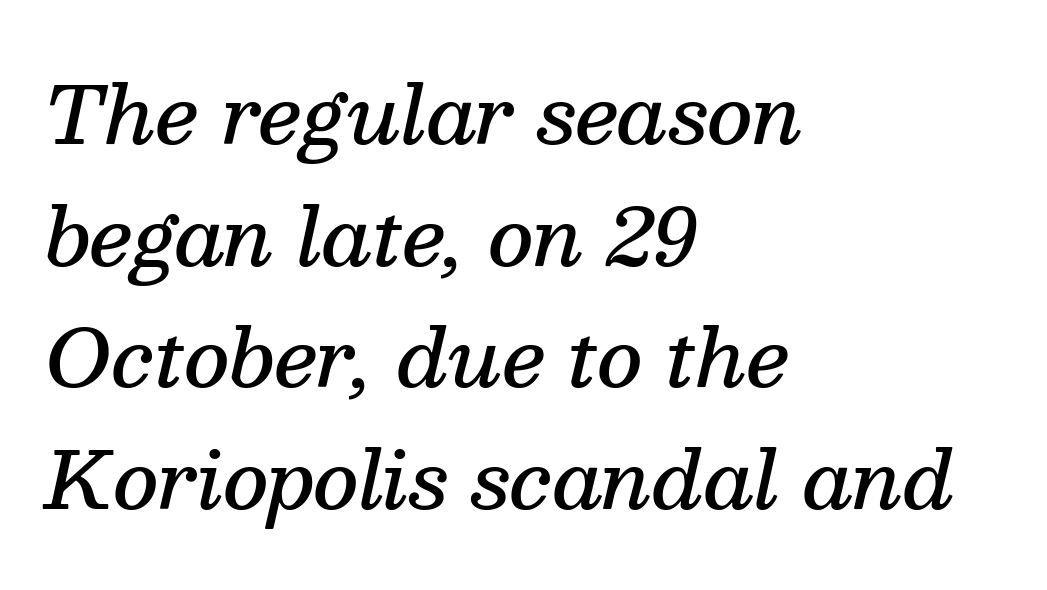
Classification — serif. The specimen omits any rule beneath the text block's lines. The line texture is even and compact thanks to regular tracking. How would I describe the line gaps? Plain and ordinary. The compositor pushed each line to the left boundary.
